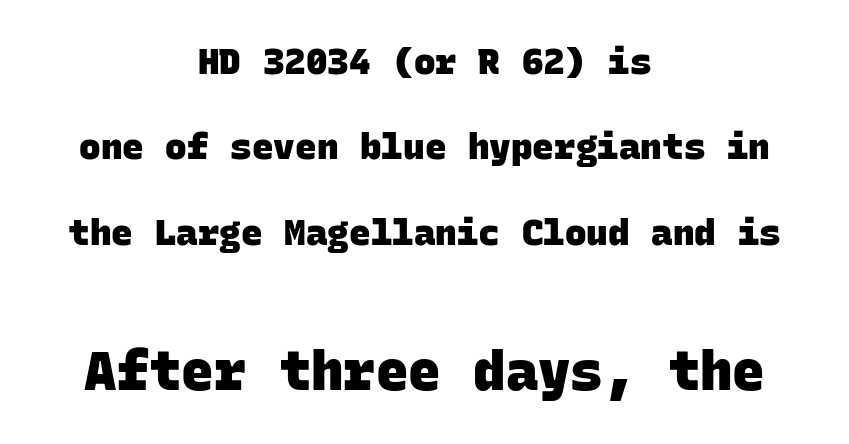
The face used here has the dense, thick strokes of a bold. Look at the glyph heights: the lower group is clearly the bigger setting. Short note: letters normally spaced. You could count columns in this text — the font is strictly monospaced.
